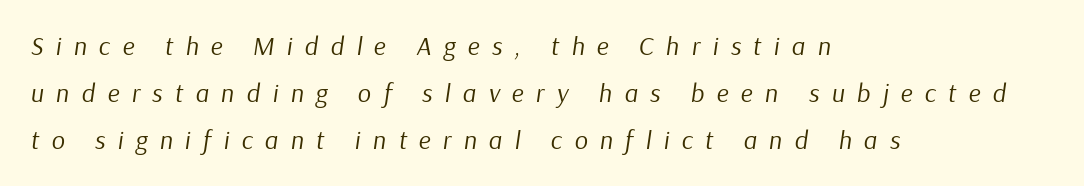
The image shows 26 px text type, italic (leaning right); set left-aligned, line spacing 1.8x, unusually wide letter spacing (+0.47 em), not underlined.
